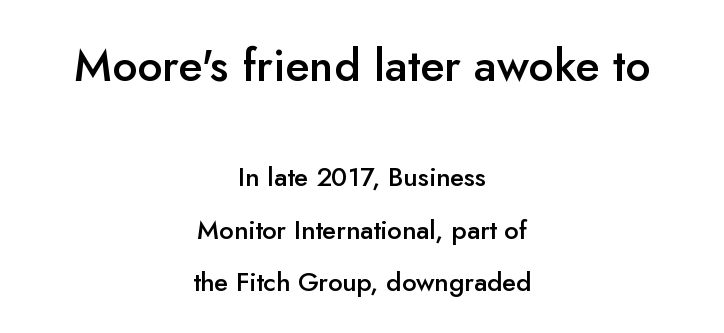
{"serif": "no", "italic": "no", "bold": "semi", "weight": "semibold", "width": "normal", "stroke_contrast": "low", "x_height": "small", "monospaced": "no", "underline": "no", "align": "center", "line_spacing": "loose", "line_spacing_ratio": 2.01, "letter_spacing": "normal", "letter_spacing_em": 0.0, "larger_block": "first", "size_ratio": 1.73, "glyph_px": 45}
